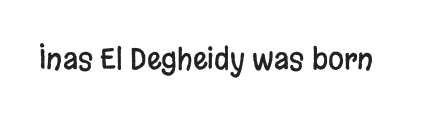
The specimen omits any rule beneath the text block's lines. Here the designer chose a conventional face with non-uniform glyph widths. How are the letters spaced? Ordinarily, with no added tracking. The typography opts for an upright posture over an oblique one. Classification — sans serif.
